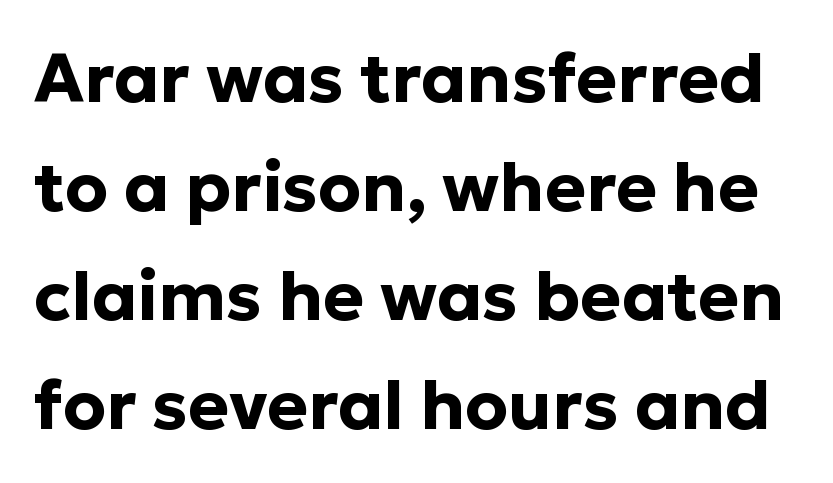
{"serif": "no", "italic": "no", "bold": "yes", "weight": "bold", "width": "normal", "stroke_contrast": "low", "x_height": "medium", "monospaced": "no", "underline": "no", "line_spacing": "normal", "line_spacing_ratio": 1.58, "letter_spacing": "normal", "letter_spacing_em": 0.0, "glyph_px": 69}
